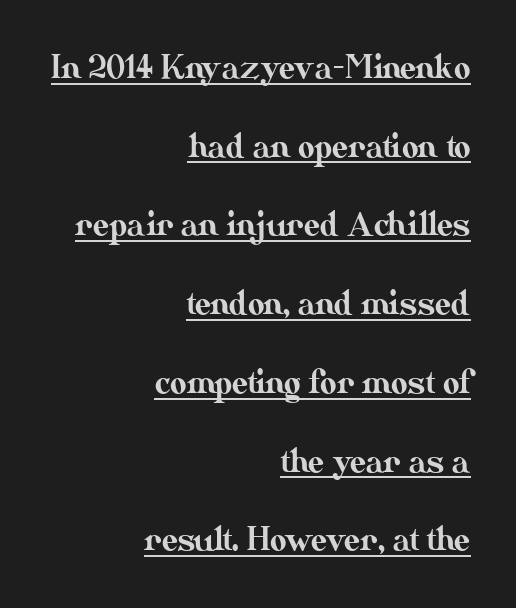
The image shows 32 px text type, upright; set right-aligned, loose line spacing (2.46x), normal letter spacing, underlined; medium stroke contrast and a small x-height.
